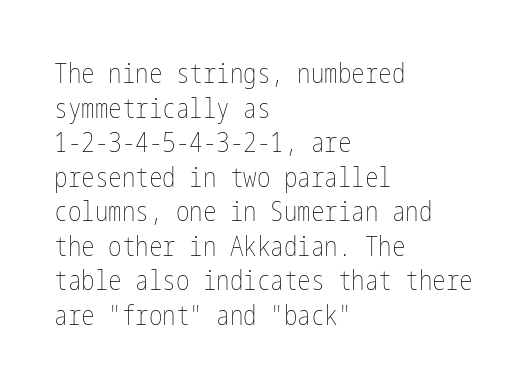
Q: Is the text bold? A: No.
Q: Is the text italic (slanted)? A: No, it is upright.
Q: Is the text underlined? A: No.
Q: How is the paragraph aligned? A: Left-aligned.
Q: Is the spacing between letters normal or unusually wide? A: Normal.
Q: Is the spacing between lines tight, normal or loose? A: Normal.
